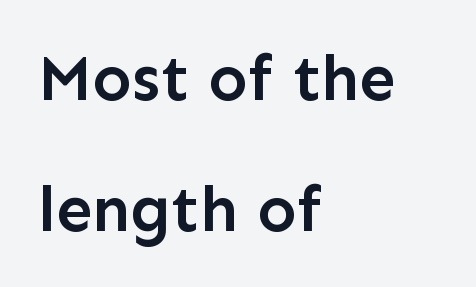
{"serif": "no", "italic": "no", "bold": "semi", "weight": "semibold", "width": "normal", "stroke_contrast": "low", "x_height": "medium", "monospaced": "no", "underline": "no", "align": "left", "line_spacing": "loose", "line_spacing_ratio": 2.01, "letter_spacing": "normal", "letter_spacing_em": 0.0, "glyph_px": 65}
